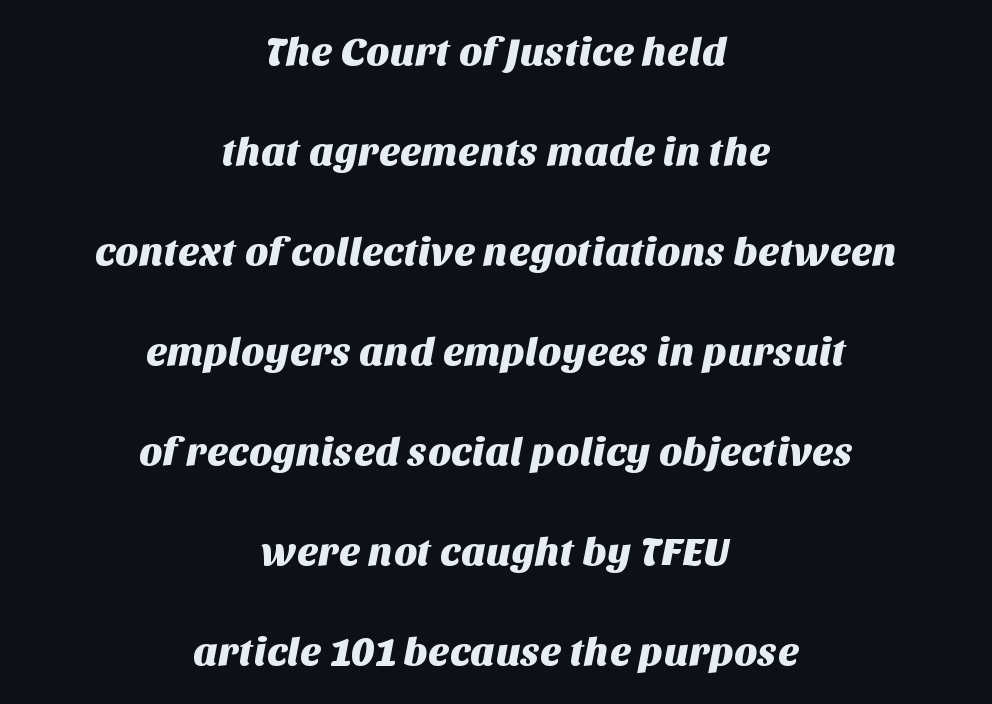
{"serif": "no", "width": "normal", "stroke_contrast": "medium", "x_height": "large", "monospaced": "no", "underline": "no", "align": "center", "line_spacing": "loose", "line_spacing_ratio": 2.5, "letter_spacing": "normal", "letter_spacing_em": 0.0, "glyph_px": 40}
